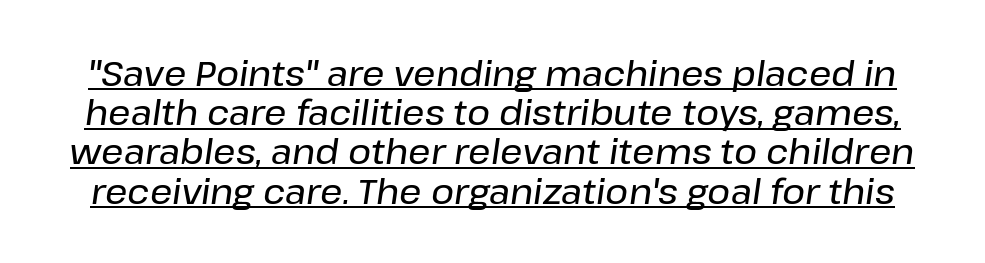
{"italic": "yes", "lean": "right", "slant_degrees": 8, "width": "normal", "stroke_contrast": "low", "x_height": "medium", "monospaced": "no", "underline": "yes", "line_spacing": "tight", "line_spacing_ratio": 1.12, "letter_spacing": "normal", "letter_spacing_em": 0.0, "glyph_px": 35}
